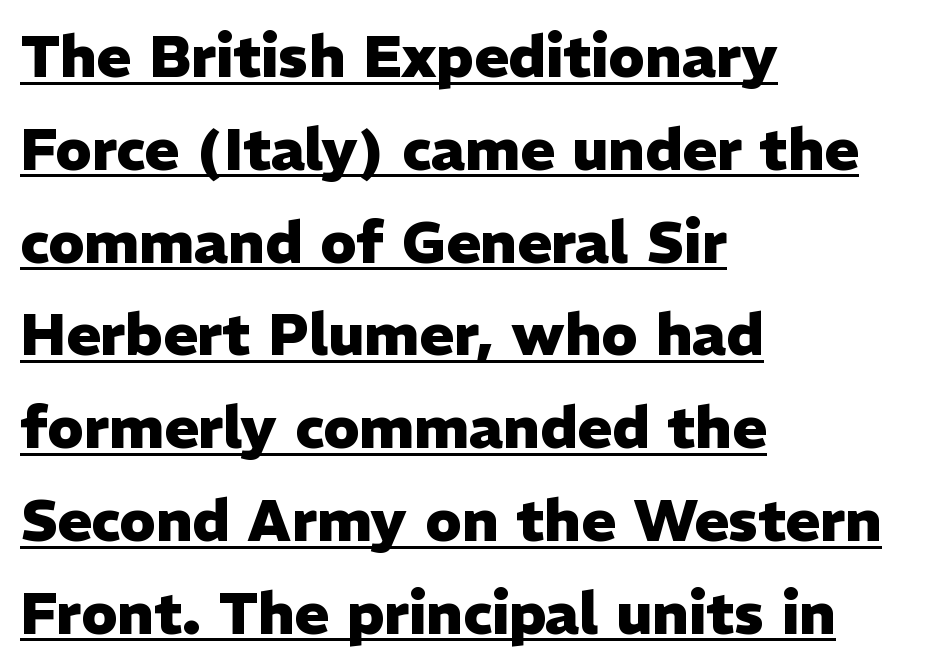
If you measured baseline to baseline, you'd find a middling distance. The passage shown is typeset with a sans-serif family. Proportional: the letters do not fall into vertical columns. The rendering anchors every line to the left-hand side. I'd describe the lettering as bold — thick and assertive.
